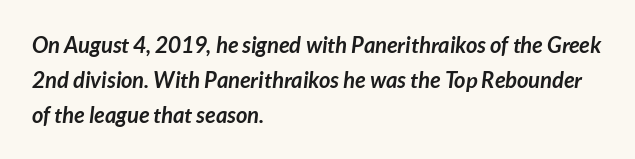
The image shows 22 px bold type; set left-aligned, normal line spacing (1.59x), normal letter spacing, not underlined.
